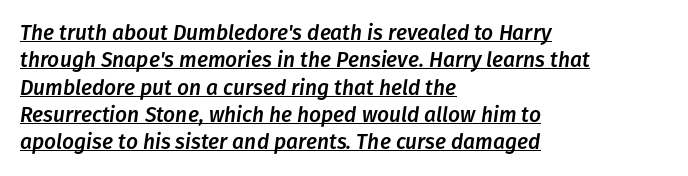
Q: Is the text italic (slanted)? A: Yes, it leans right by about 8 degrees.
Q: Is the text underlined? A: Yes.
Q: How is the paragraph aligned? A: Left-aligned.
Q: Is the spacing between letters normal or unusually wide? A: Normal.
Q: Is the spacing between lines tight, normal or loose? A: Normal.
